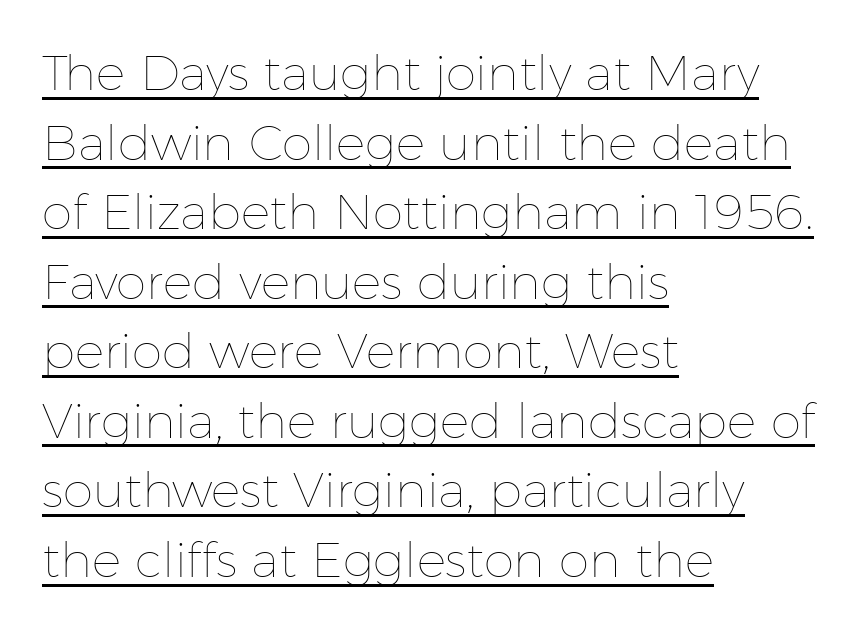
Q: Is the text bold? A: No.
Q: Is the text italic (slanted)? A: No, it is upright.
Q: Is the text underlined? A: Yes.
Q: How is the paragraph aligned? A: Left-aligned.
Q: Is the spacing between letters normal or unusually wide? A: Normal.
Q: Is the spacing between lines tight, normal or loose? A: Normal.
Q: Width (condensed, normal, or wide)? A: Normal.
Q: Stroke contrast? A: Low.
Q: x-height? A: Medium.
Q: Monospaced? A: No.
